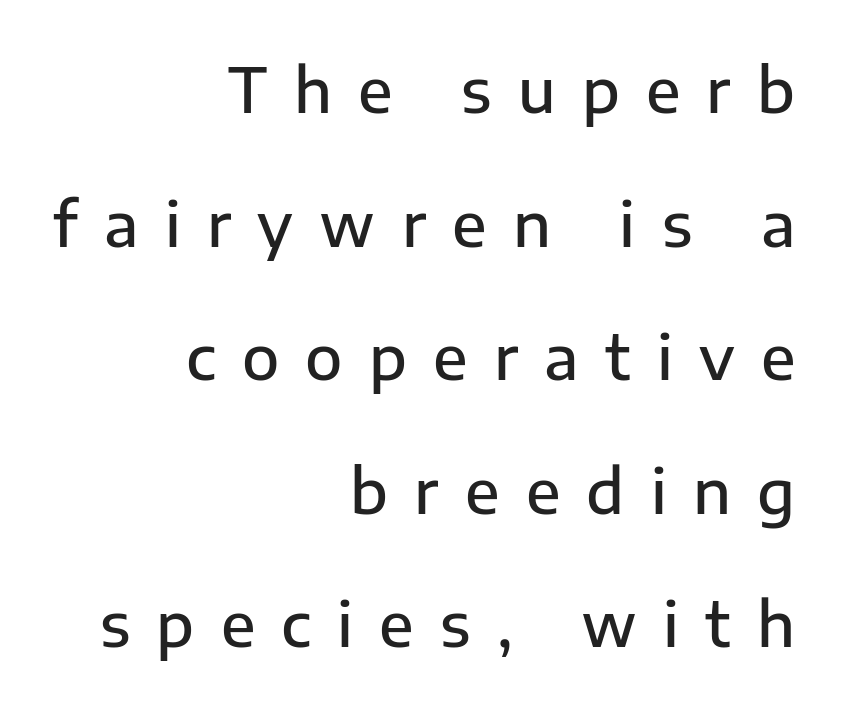
Q: Is the text bold? A: Semi-bold.
Q: Is the text italic (slanted)? A: No, it is upright.
Q: Is the typeface a serif or a sans-serif typeface? A: Sans-serif.
Q: Is the text underlined? A: No.
Q: How is the paragraph aligned? A: Right-aligned.
Q: Is the spacing between letters normal or unusually wide? A: Unusually wide.
Q: Is the spacing between lines tight, normal or loose? A: Loose.
Q: Width (condensed, normal, or wide)? A: Normal.
Q: Stroke contrast? A: Low.
Q: x-height? A: Medium.
Q: Monospaced? A: No.
